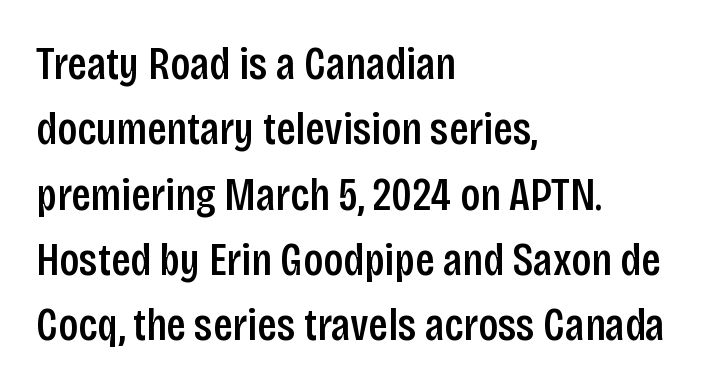
{"serif": "no", "italic": "no", "bold": "semi", "weight": "semibold", "width": "condensed", "stroke_contrast": "low", "x_height": "large", "monospaced": "no", "underline": "no", "align": "left", "line_spacing": "normal", "line_spacing_ratio": 1.42, "letter_spacing": "normal", "letter_spacing_em": 0.0, "glyph_px": 46}
